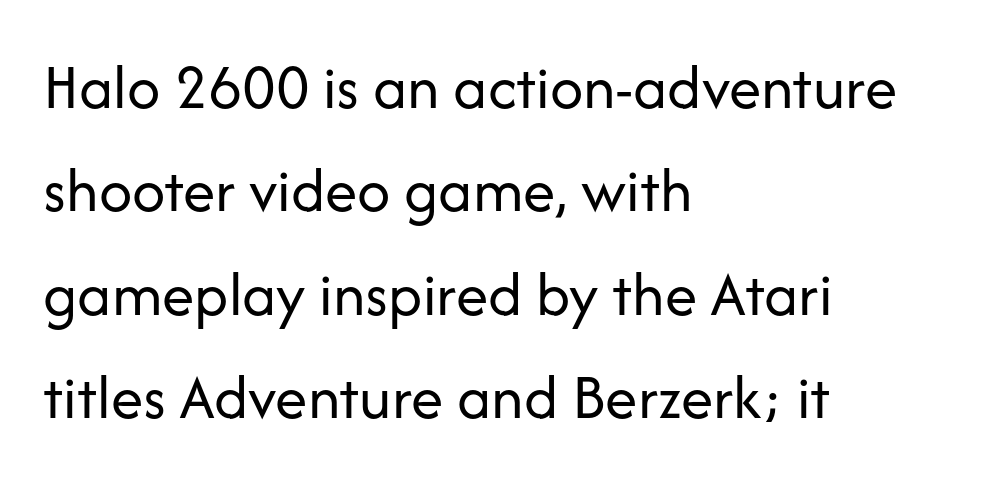
The image shows 65 px regular-weight sans-serif type, upright; set left-aligned, normal line spacing (1.59x), normal letter spacing, not underlined; low stroke contrast and a medium x-height.
